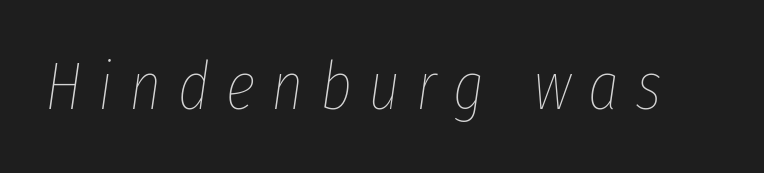
{"italic": "yes", "lean": "right", "slant_degrees": 8, "bold": "no", "weight": "thin", "width": "condensed", "stroke_contrast": "low", "x_height": "medium", "monospaced": "no", "underline": "no", "letter_spacing": "wide", "letter_spacing_em": 0.24, "glyph_px": 68}
